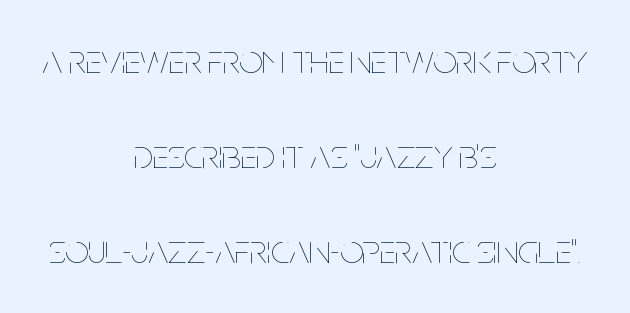
The image shows 41 px thin, condensed type, upright; set centered, loose line spacing (2.32x), normal letter spacing, not underlined; low stroke contrast and a large x-height.
